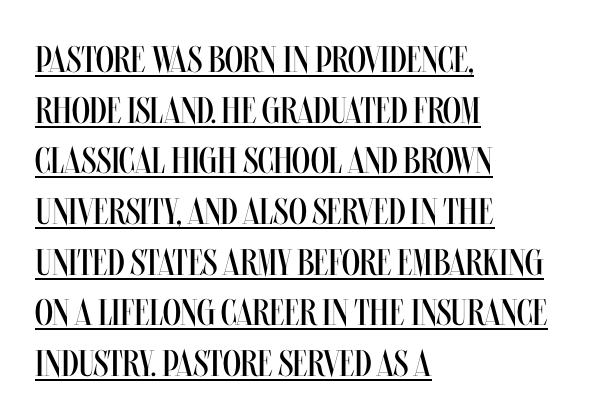
Q: Is the text bold? A: No.
Q: Is the text italic (slanted)? A: No, it is upright.
Q: Is the text underlined? A: Yes.
Q: How is the paragraph aligned? A: Left-aligned.
Q: Is the spacing between letters normal or unusually wide? A: Normal.
Q: Is the spacing between lines tight, normal or loose? A: Normal.
Q: Width (condensed, normal, or wide)? A: Condensed.
Q: Stroke contrast? A: Medium.
Q: x-height? A: Large.
Q: Monospaced? A: No.
